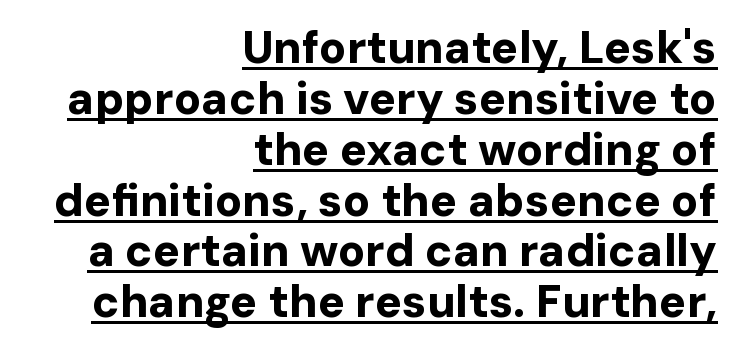
The image shows 45 px bold sans-serif type, upright; set right-aligned, tight line spacing (1.13x), normal letter spacing, underlined; low stroke contrast and a medium x-height.
